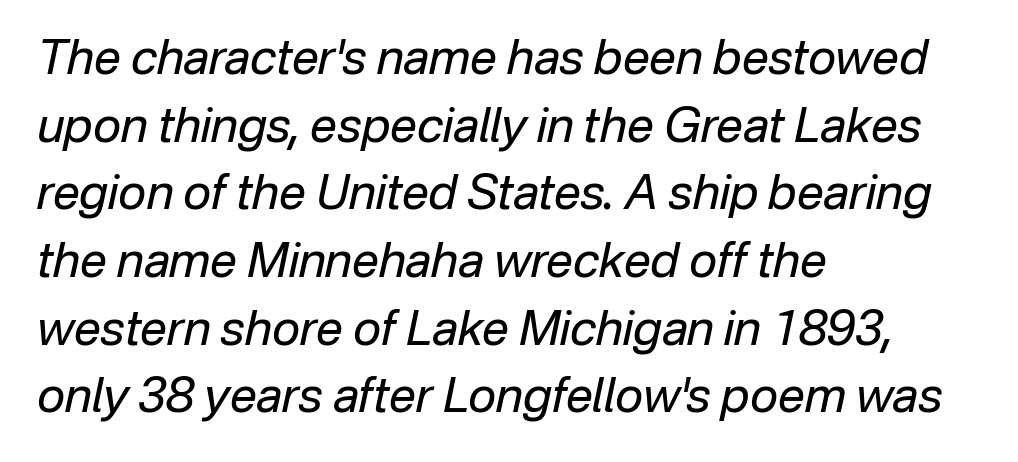
Q: Is the text bold? A: No.
Q: Is the text italic (slanted)? A: Yes, it leans right by about 12 degrees.
Q: Is the text underlined? A: No.
Q: How is the paragraph aligned? A: Left-aligned.
Q: Is the spacing between letters normal or unusually wide? A: Normal.
Q: Is the spacing between lines tight, normal or loose? A: Normal.
Q: Width (condensed, normal, or wide)? A: Normal.
Q: Stroke contrast? A: Low.
Q: x-height? A: Medium.
Q: Monospaced? A: No.
